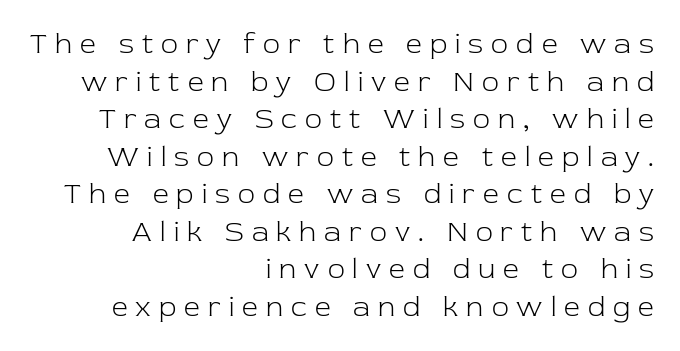
Q: Is the text bold? A: No.
Q: Is the text italic (slanted)? A: No, it is upright.
Q: Is the typeface a serif or a sans-serif typeface? A: Serif.
Q: Is the text underlined? A: No.
Q: How is the paragraph aligned? A: Right-aligned.
Q: Is the spacing between letters normal or unusually wide? A: Unusually wide.
Q: Is the spacing between lines tight, normal or loose? A: Normal.
Q: Width (condensed, normal, or wide)? A: Normal.
Q: Stroke contrast? A: Low.
Q: x-height? A: Medium.
Q: Monospaced? A: No.
